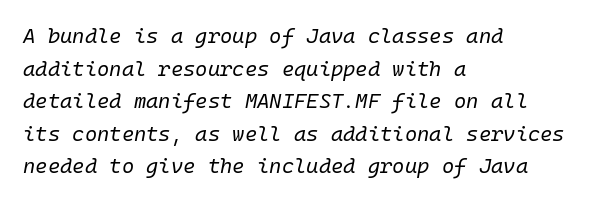
The image shows 21 px text type, italic (leaning right); set left-aligned, normal line spacing (1.55x), normal letter spacing, not underlined.
